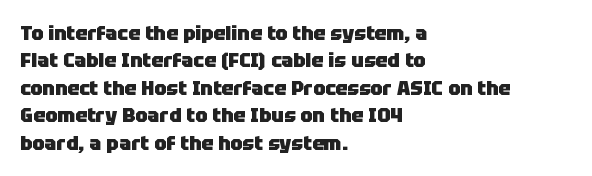
{"italic": "no", "bold": "yes", "underline": "no", "align": "left", "line_spacing": "normal", "line_spacing_ratio": 1.37, "letter_spacing": "normal", "letter_spacing_em": 0.0, "glyph_px": 20}
